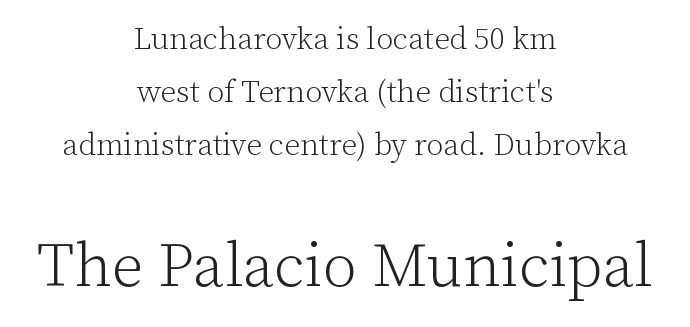
The image shows 62 px light serif type, upright; set centered, line spacing 1.71x, normal letter spacing, not underlined; the second (bottom) block is 2.0x larger; low stroke contrast and a medium x-height.
